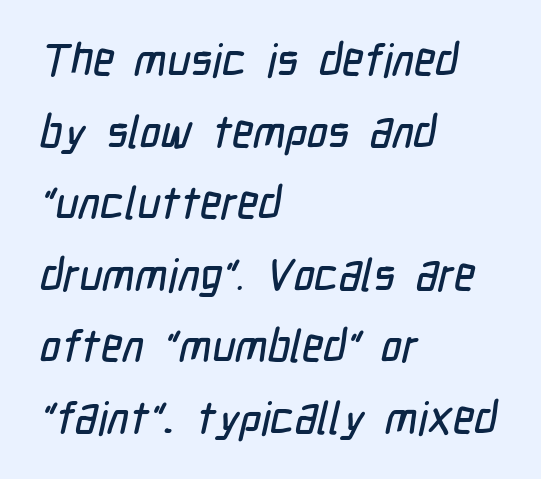
Q: Is the typeface a serif or a sans-serif typeface? A: Sans-serif.
Q: Is the text underlined? A: No.
Q: How is the paragraph aligned? A: Left-aligned.
Q: Is the spacing between letters normal or unusually wide? A: Normal.
Q: Is the spacing between lines tight, normal or loose? A: Normal.
Q: Width (condensed, normal, or wide)? A: Condensed.
Q: Stroke contrast? A: Low.
Q: x-height? A: Medium.
Q: Monospaced? A: No.
